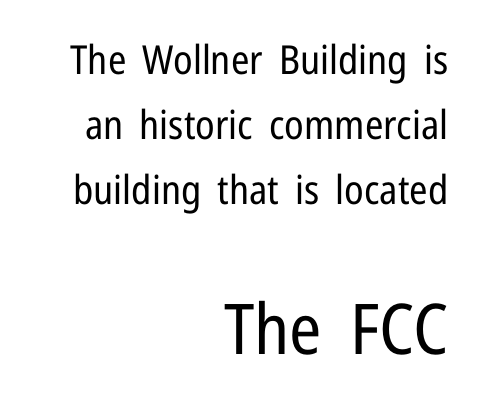
Q: Is the text bold? A: No.
Q: Is the text italic (slanted)? A: No, it is upright.
Q: Is the typeface a serif or a sans-serif typeface? A: Sans-serif.
Q: Is the text underlined? A: No.
Q: How is the paragraph aligned? A: Right-aligned.
Q: Is the spacing between letters normal or unusually wide? A: Normal.
Q: Is the spacing between lines tight, normal or loose? A: Normal.
Q: Which block of text is set in a larger size, the first (top) or the second (bottom)? A: The second (bottom) one.
Q: Width (condensed, normal, or wide)? A: Condensed.
Q: Stroke contrast? A: Low.
Q: x-height? A: Medium.
Q: Monospaced? A: No.
